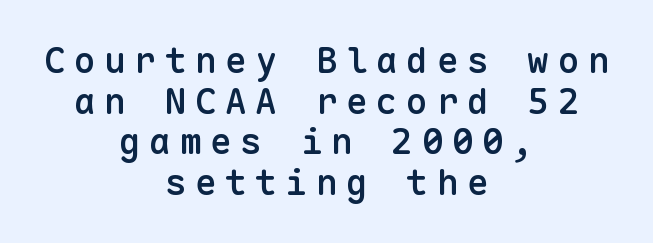
The zone under the glyphs is completely vacant. Every character here occupies the same horizontal width, giving the sample a typewriter-like rhythm. Posture: vertical. Unlike a traditional serif, this face leaves its strokes unadorned. Bold? Not quite — semibold, heavier than regular but stopping short.
